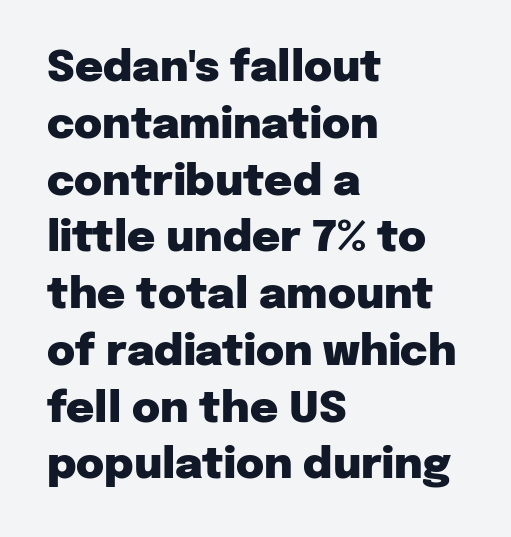
Caption: bold face, heavy strokes. The compositor pushed each line to the left boundary. The leading is moderate, giving the passage an even texture. The words here are not underlined. The typography opts for an upright posture over an oblique one.
